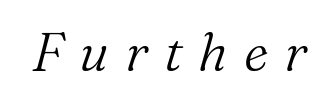
{"serif": "yes", "italic": "yes", "lean": "right", "slant_degrees": 16, "bold": "no", "weight": "light", "width": "normal", "stroke_contrast": "medium", "x_height": "medium", "monospaced": "no", "underline": "no", "letter_spacing": "wide", "letter_spacing_em": 0.3, "glyph_px": 53}
